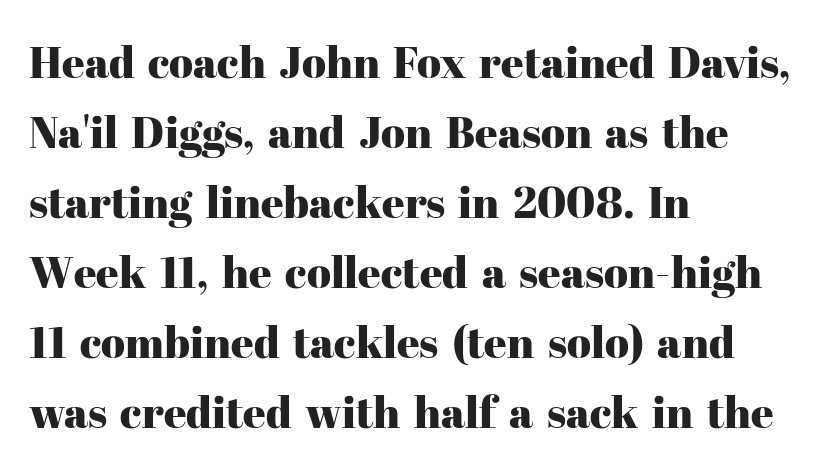
Q: Is the text italic (slanted)? A: No, it is upright.
Q: Is the typeface a serif or a sans-serif typeface? A: Serif.
Q: Is the text underlined? A: No.
Q: How is the paragraph aligned? A: Left-aligned.
Q: Is the spacing between letters normal or unusually wide? A: Normal.
Q: Is the spacing between lines tight, normal or loose? A: Normal.
Q: Width (condensed, normal, or wide)? A: Normal.
Q: Stroke contrast? A: High.
Q: x-height? A: Medium.
Q: Monospaced? A: No.
